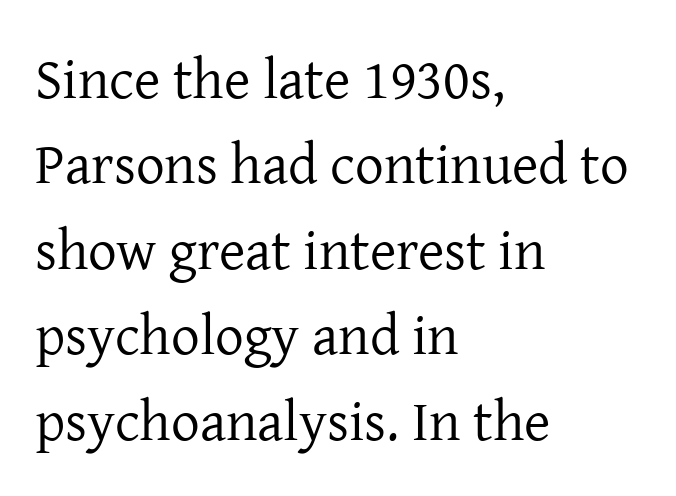
Q: Is the text bold? A: No.
Q: Is the text italic (slanted)? A: No, it is upright.
Q: Is the typeface a serif or a sans-serif typeface? A: Serif.
Q: Is the text underlined? A: No.
Q: How is the paragraph aligned? A: Left-aligned.
Q: Is the spacing between letters normal or unusually wide? A: Normal.
Q: Is the spacing between lines tight, normal or loose? A: Normal.
Q: Width (condensed, normal, or wide)? A: Normal.
Q: Stroke contrast? A: Low.
Q: x-height? A: Medium.
Q: Monospaced? A: No.
